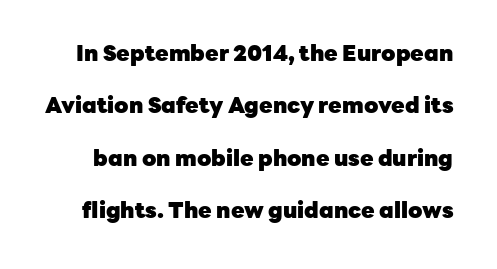
Q: Is the text bold? A: Yes.
Q: Is the text italic (slanted)? A: No, it is upright.
Q: Is the text underlined? A: No.
Q: Is the spacing between letters normal or unusually wide? A: Normal.
Q: Is the spacing between lines tight, normal or loose? A: Loose.
